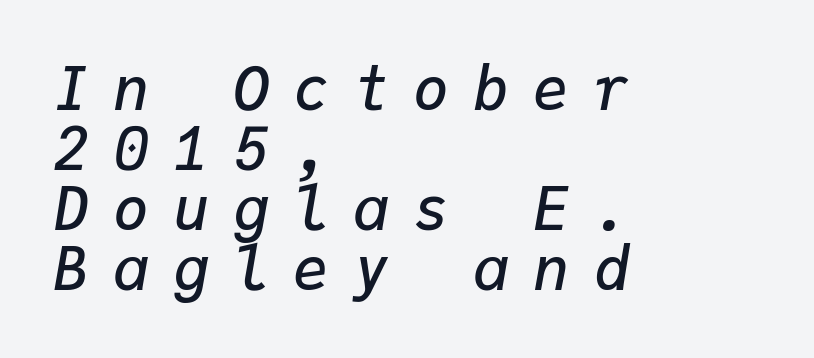
The image shows 60 px semibold type, italic (leaning right), monospaced; set left-aligned, tight line spacing (1.0x), unusually wide letter spacing (+0.4 em), not underlined; low stroke contrast and a medium x-height.
